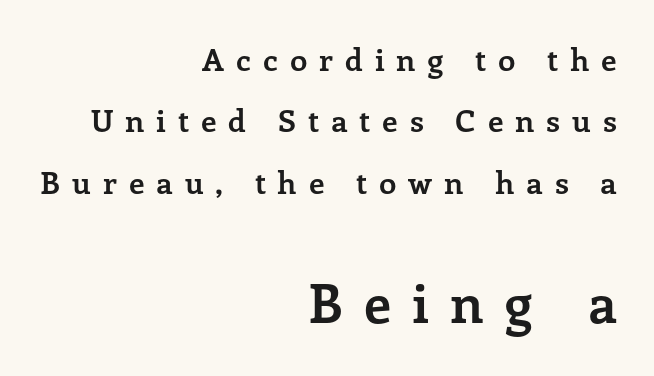
The image shows 54 px semibold serif type, upright; set right-aligned, loose line spacing (1.98x), unusually wide letter spacing (+0.38 em), not underlined; the second (bottom) block is 1.74x larger; low stroke contrast and a medium x-height.
